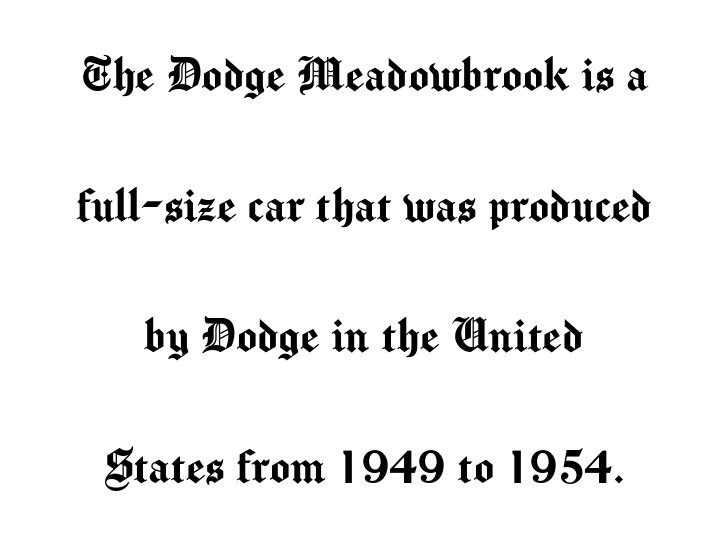
The passage shown is typed in a proportional face where columns would drift. A clean baseline with only descenders dipping below it. A great deal of white space separates one row of letters from the next. Tracking value appears to be zero — textbook default spacing. Does the lettering tilt? It doesn't — this is upright.
